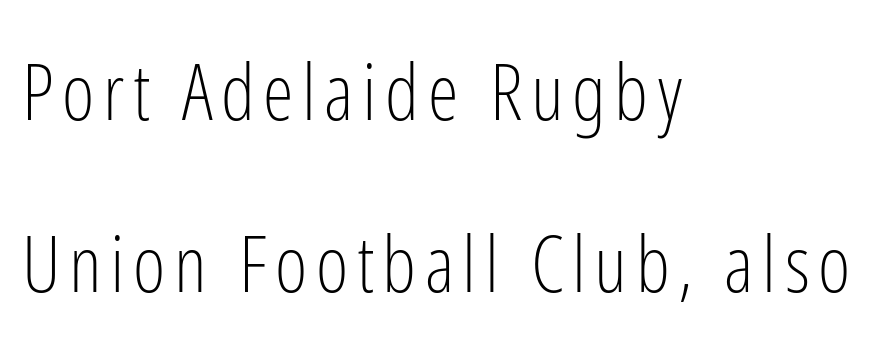
{"serif": "no", "italic": "no", "bold": "no", "weight": "light", "width": "condensed", "stroke_contrast": "low", "x_height": "medium", "monospaced": "no", "underline": "no", "align": "left", "line_spacing": "loose", "line_spacing_ratio": 2.2, "glyph_px": 78}
